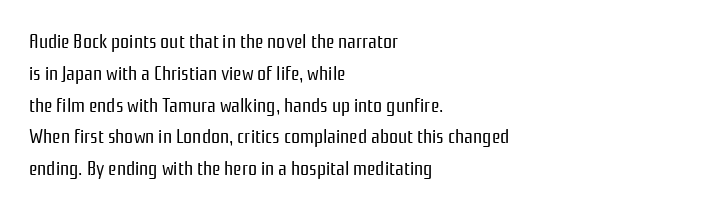
{"italic": "no", "bold": "no", "underline": "no", "align": "left", "line_spacing": "normal", "line_spacing_ratio": 1.59, "letter_spacing": "normal", "letter_spacing_em": 0.0, "glyph_px": 20}
